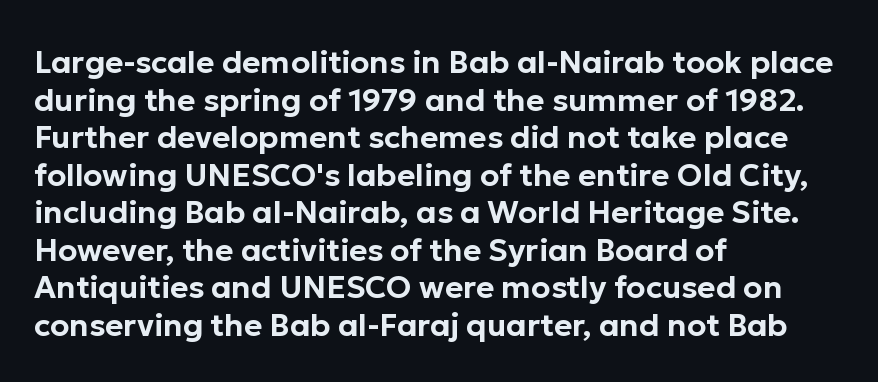
{"serif": "no", "italic": "no", "width": "normal", "stroke_contrast": "low", "x_height": "medium", "monospaced": "no", "underline": "no", "align": "left", "line_spacing_ratio": 1.21, "letter_spacing": "normal", "letter_spacing_em": 0.0, "glyph_px": 31}
